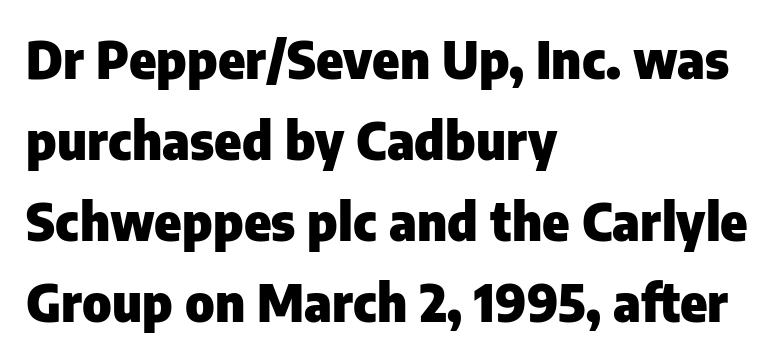
The image shows 51 px heavy sans-serif type, upright; set left-aligned, normal line spacing (1.59x), normal letter spacing, not underlined; low stroke contrast and a medium x-height.
